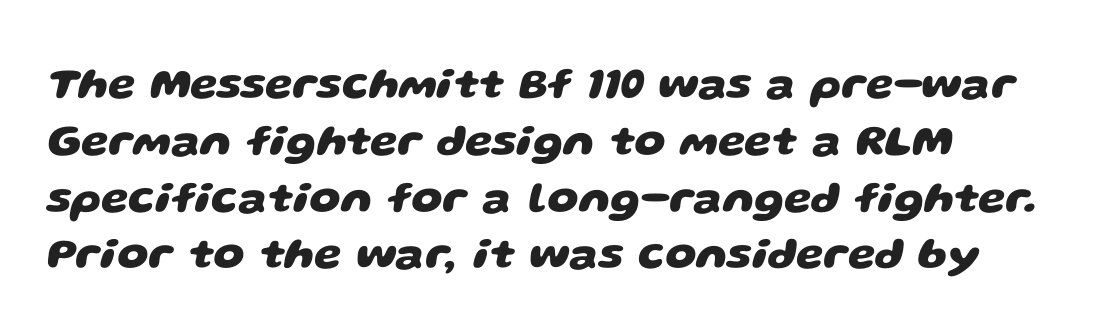
Q: Is the text bold? A: Yes.
Q: Is the typeface a serif or a sans-serif typeface? A: Sans-serif.
Q: Is the text underlined? A: No.
Q: Is the spacing between letters normal or unusually wide? A: Normal.
Q: Is the spacing between lines tight, normal or loose? A: Normal.
Q: Width (condensed, normal, or wide)? A: Wide.
Q: Stroke contrast? A: Low.
Q: x-height? A: Large.
Q: Monospaced? A: No.
